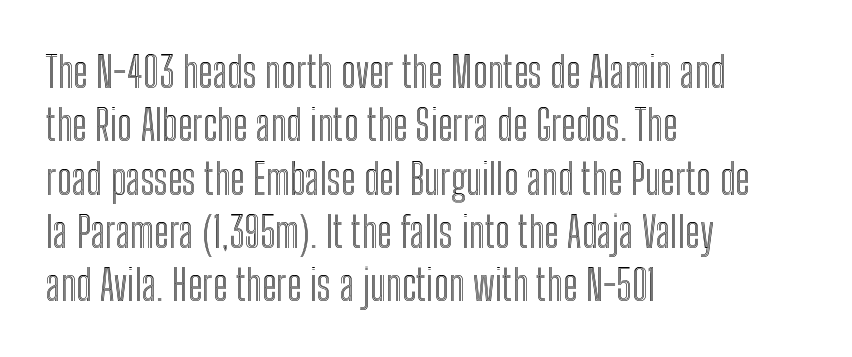
Q: Is the text italic (slanted)? A: No, it is upright.
Q: Is the text underlined? A: No.
Q: How is the paragraph aligned? A: Left-aligned.
Q: Is the spacing between letters normal or unusually wide? A: Normal.
Q: Is the spacing between lines tight, normal or loose? A: Normal.
Q: Width (condensed, normal, or wide)? A: Condensed.
Q: x-height? A: Medium.
Q: Monospaced? A: No.
